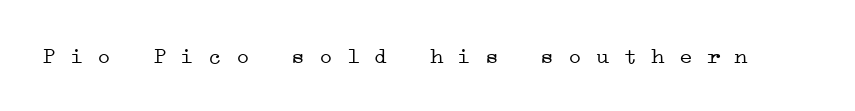
{"bold": "no", "underline": "no", "letter_spacing": "normal", "letter_spacing_em": 0.0, "glyph_px": 23}
